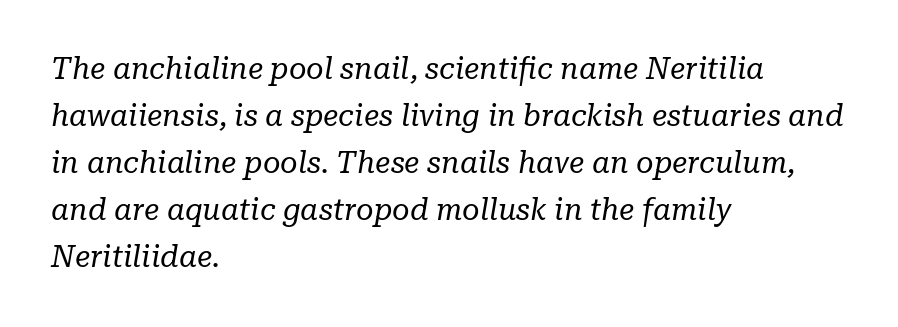
Q: Is the text bold? A: No.
Q: Is the text italic (slanted)? A: Yes, it leans right by about 10 degrees.
Q: Is the typeface a serif or a sans-serif typeface? A: Serif.
Q: Is the text underlined? A: No.
Q: How is the paragraph aligned? A: Left-aligned.
Q: Is the spacing between letters normal or unusually wide? A: Normal.
Q: Is the spacing between lines tight, normal or loose? A: Normal.
Q: Width (condensed, normal, or wide)? A: Normal.
Q: Stroke contrast? A: Low.
Q: x-height? A: Medium.
Q: Monospaced? A: No.
